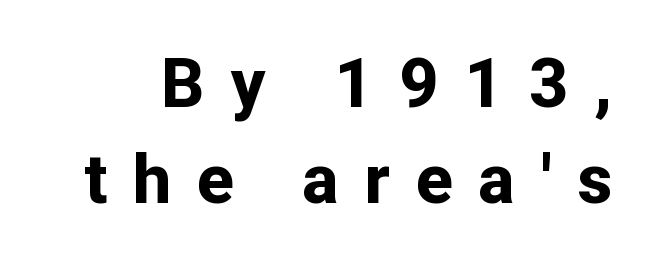
The image shows 68 px bold sans-serif type, upright; set normal line spacing (1.41x), unusually wide letter spacing (+0.38 em), not underlined; low stroke contrast and a medium x-height.
